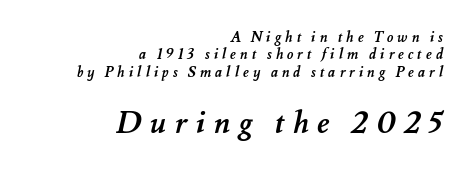
Spacing between characters has been opened up far beyond the box default. Think of a printed novel: that variable character pitch is what you see here. You get the small type first, then a jump to larger type. Chunky letters — that's bold for sure.
